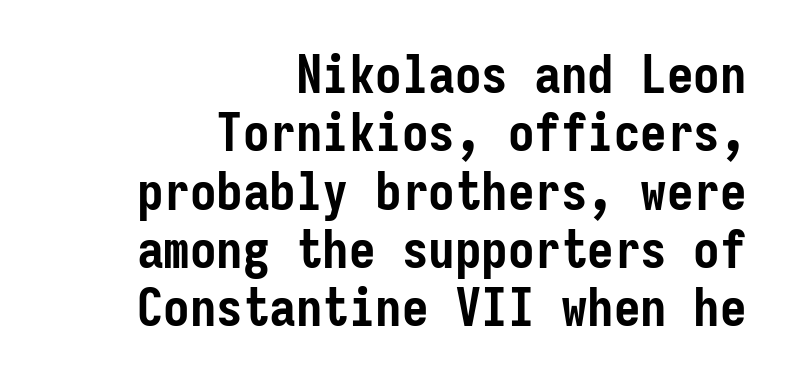
The image shows 53 px semibold, condensed sans-serif type, upright, monospaced; set right-aligned, tight line spacing (1.1x), normal letter spacing, not underlined; low stroke contrast and a medium x-height.
